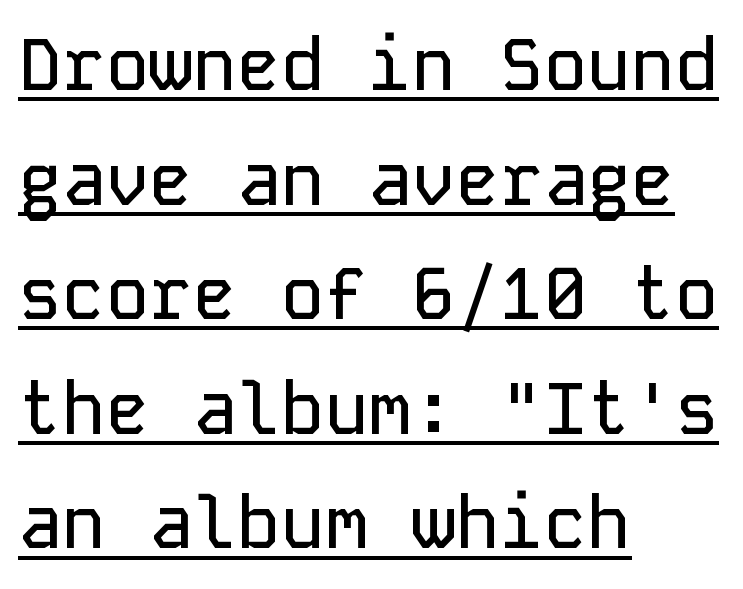
If you drew a ruler down the left edge, every line would touch it. This is the regular roman posture of the typeface. A normal amount of white space separates one row of letters from the next. Underlined type.
